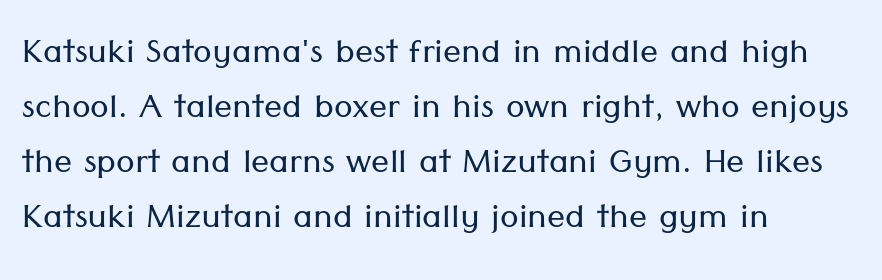
Is this a sans? Yes — the strokes have no serifs. The face used here is proportionally spaced, like ordinary book or web type. Notice how the stems are strictly vertical — no italics here. Type without underlining. This sample uses plain, unmodified letter spacing. The typeface has the unassuming heft of standard copy or less.
